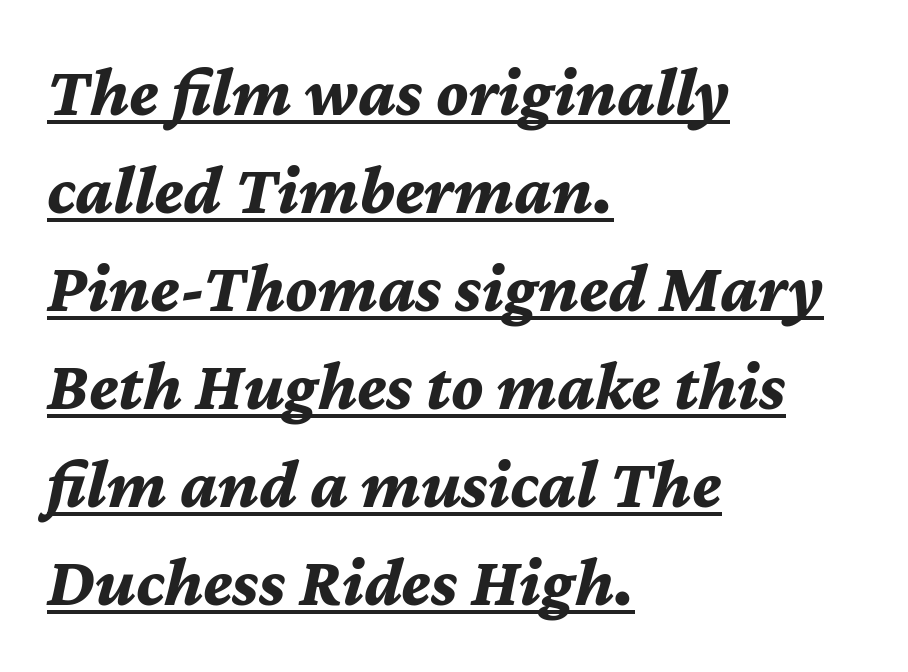
Q: Is the text bold? A: Yes.
Q: Is the text italic (slanted)? A: Yes, it leans right by about 12 degrees.
Q: Is the text underlined? A: Yes.
Q: How is the paragraph aligned? A: Left-aligned.
Q: Is the spacing between letters normal or unusually wide? A: Normal.
Q: Is the spacing between lines tight, normal or loose? A: Normal.
Q: Width (condensed, normal, or wide)? A: Normal.
Q: Stroke contrast? A: Medium.
Q: x-height? A: Medium.
Q: Monospaced? A: No.
